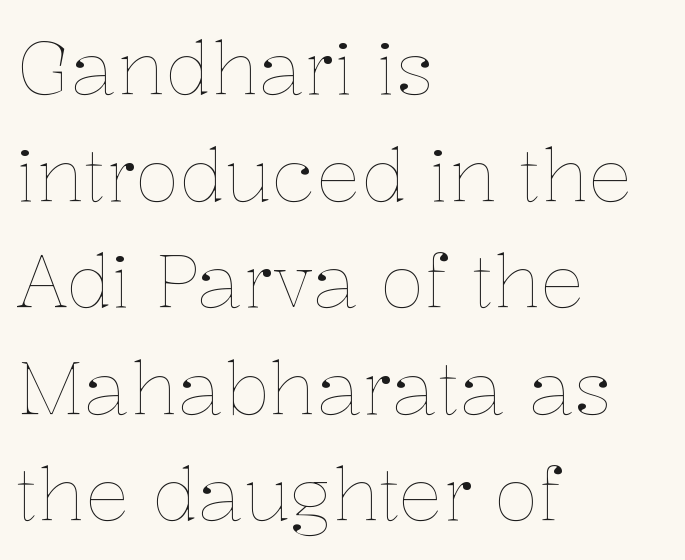
Has an underline been added? It has not. Leftover space on each line is placed entirely after the last word. No chunkiness to these letters — they're not bold. Each new line begins a customary step beneath the previous one. These lines are rendered in a variable-pitch font.
